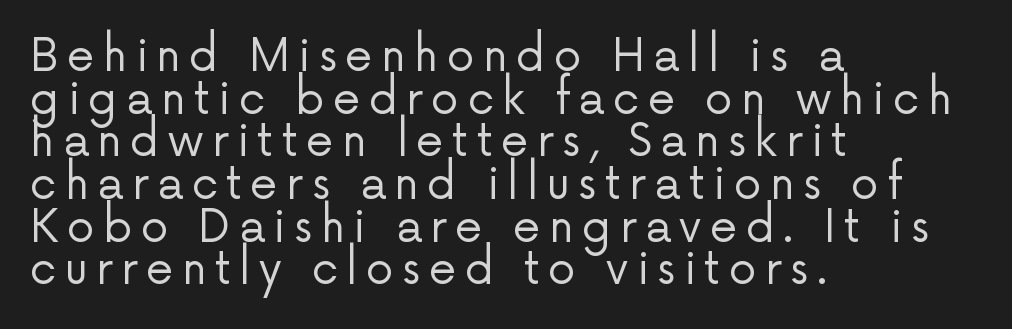
{"serif": "no", "italic": "no", "bold": "no", "weight": "regular", "width": "normal", "stroke_contrast": "low", "x_height": "medium", "monospaced": "no", "underline": "no", "align": "left", "line_spacing": "tight", "line_spacing_ratio": 0.97, "glyph_px": 44}
